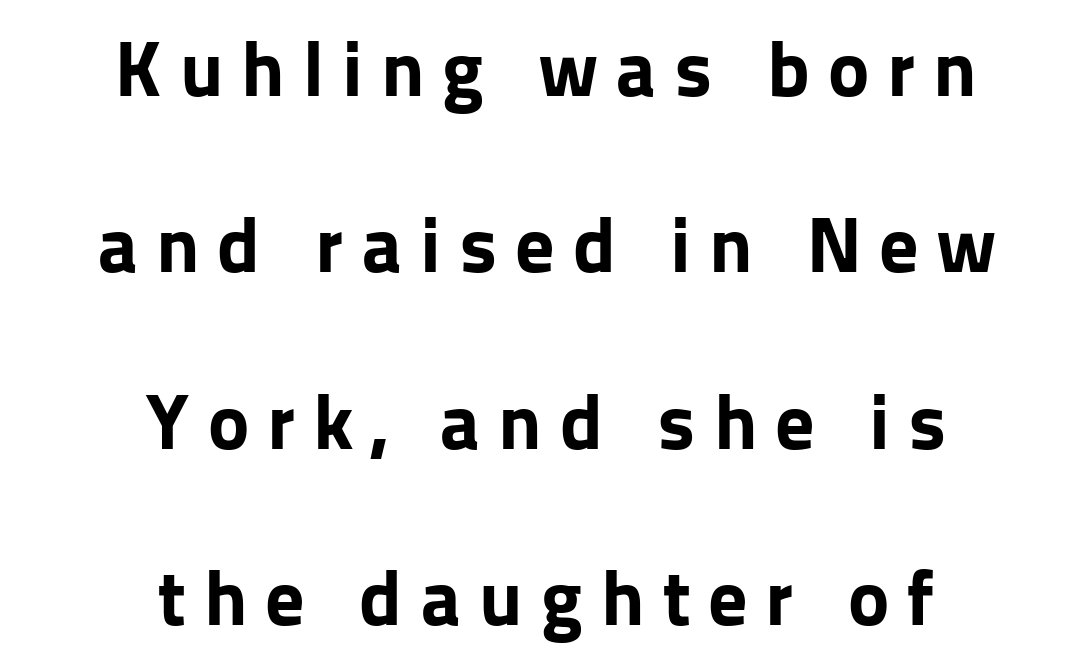
Q: Is the text bold? A: Yes.
Q: Is the text italic (slanted)? A: No, it is upright.
Q: Is the typeface a serif or a sans-serif typeface? A: Sans-serif.
Q: Is the text underlined? A: No.
Q: How is the paragraph aligned? A: Centered.
Q: Is the spacing between letters normal or unusually wide? A: Unusually wide.
Q: Is the spacing between lines tight, normal or loose? A: Loose.
Q: Width (condensed, normal, or wide)? A: Normal.
Q: Stroke contrast? A: Low.
Q: x-height? A: Medium.
Q: Monospaced? A: No.
